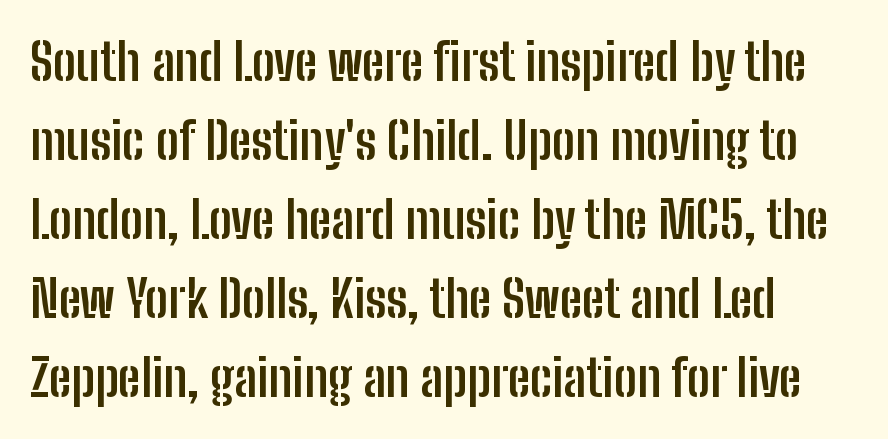
The image shows 51 px semibold, condensed sans-serif type, upright; set normal line spacing (1.55x), normal letter spacing, not underlined; low stroke contrast and a medium x-height.
